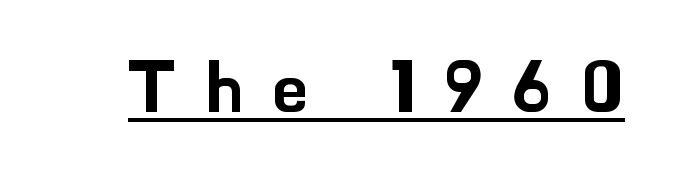
The image shows 71 px sans-serif type, upright; set unusually wide letter spacing (+0.41 em), underlined; low stroke contrast and a small x-height.
